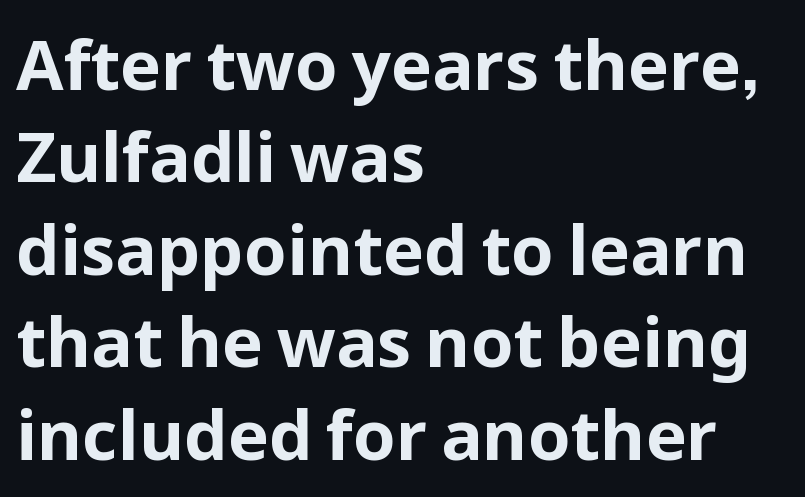
The image shows 69 px bold sans-serif type, upright; set left-aligned, normal line spacing (1.34x), normal letter spacing, not underlined; low stroke contrast and a medium x-height.
